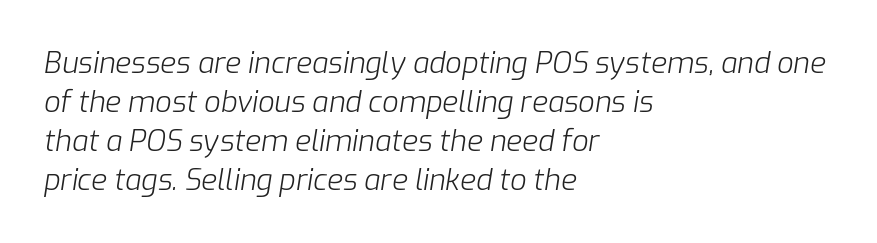
The image shows 29 px light type, italic (leaning right); set left-aligned, normal line spacing (1.34x), normal letter spacing, not underlined; low stroke contrast and a medium x-height.
